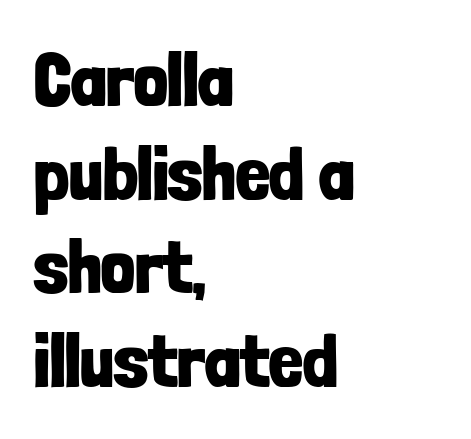
The image shows 75 px bold, condensed sans-serif type, upright; set left-aligned, normal line spacing (1.25x), normal letter spacing, not underlined; low stroke contrast and a medium x-height.
